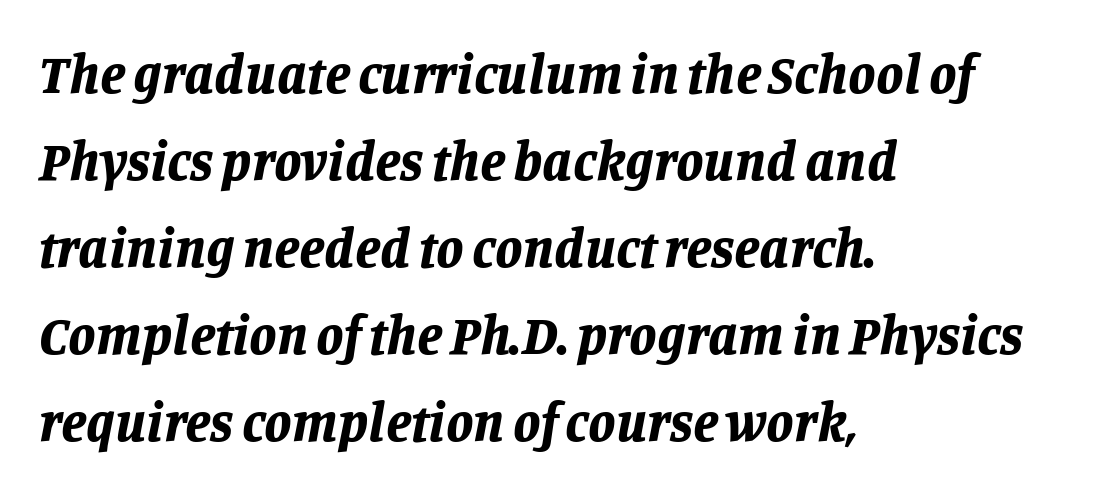
Spacing between characters is what you'd get straight out of the box. The specimen reads as italic at a glance. Students, this is bold: see how much ink each stroke carries. The space between consecutive lines is moderate. Notice how the passage keeps a crisp vertical edge on the left only. Spacing verdict: proportional, widths tailored to each character.
